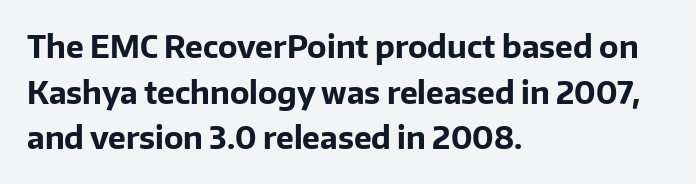
Q: Is the text bold? A: Yes.
Q: Is the text italic (slanted)? A: No, it is upright.
Q: Is the typeface a serif or a sans-serif typeface? A: Sans-serif.
Q: Is the text underlined? A: No.
Q: How is the paragraph aligned? A: Left-aligned.
Q: Is the spacing between letters normal or unusually wide? A: Normal.
Q: Is the spacing between lines tight, normal or loose? A: Normal.
Q: Width (condensed, normal, or wide)? A: Normal.
Q: Stroke contrast? A: Low.
Q: x-height? A: Medium.
Q: Monospaced? A: No.
